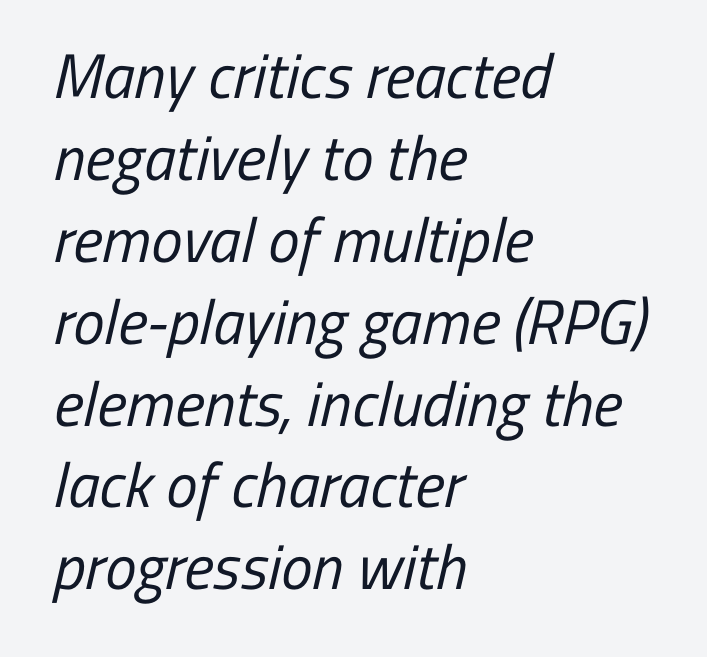
The passage shown is typed in a proportional face where columns would drift. The paragraph shown leans on its left margin. A typesetter would call this leading conventional body-copy spacing. Compared with a typical body face, this is equally light or lighter still. This sample uses a sans-serif face. There is no visible air inserted between adjacent glyphs.
